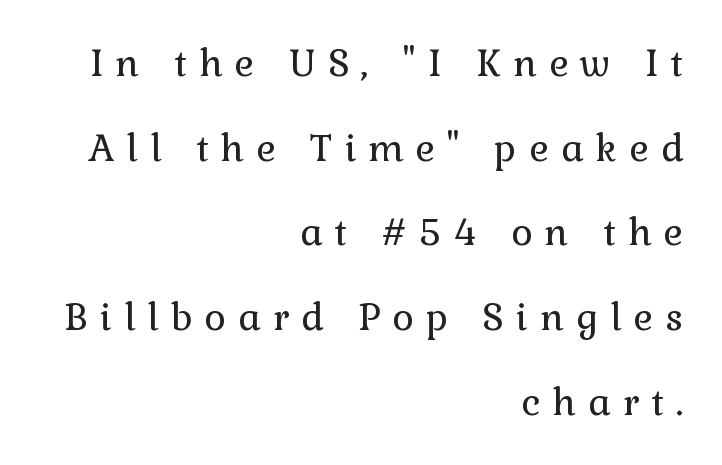
{"serif": "yes", "italic": "no", "bold": "no", "weight": "regular", "width": "normal", "x_height": "medium", "monospaced": "no", "underline": "no", "align": "right", "line_spacing": "loose", "line_spacing_ratio": 2.29, "letter_spacing": "wide", "letter_spacing_em": 0.33, "glyph_px": 37}
